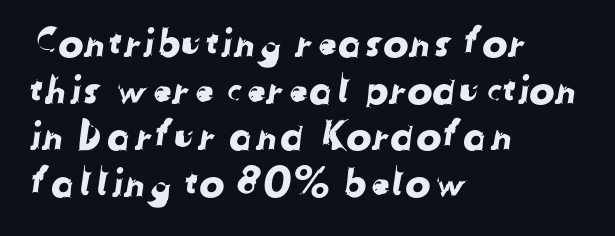
The text block is weighted toward the left margin, trailing off unevenly rightward. Nothing unusual about the tracking: characters are spaced as the font intends. The typeface chosen for these lines omits serifs. Type without underlining. Character widths vary here, with narrow letters taking less room than wide ones.
